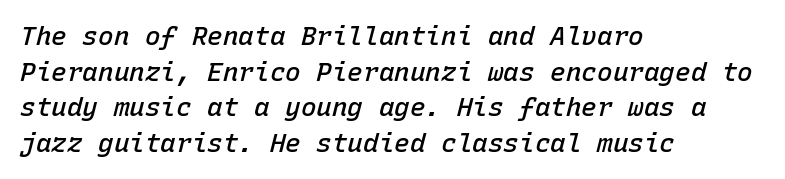
The image shows 26 px text type, italic (leaning right); set left-aligned, normal line spacing (1.37x), normal letter spacing, not underlined.
